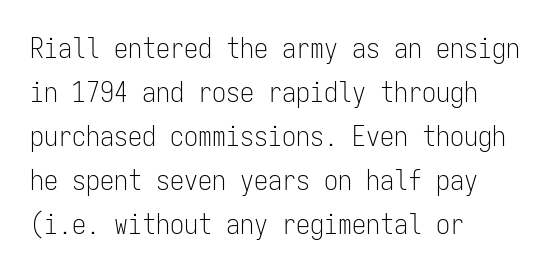
{"serif": "no", "italic": "no", "bold": "no", "weight": "light", "width": "condensed", "stroke_contrast": "low", "x_height": "medium", "monospaced": "yes", "underline": "no", "align": "left", "line_spacing": "normal", "line_spacing_ratio": 1.57, "letter_spacing": "normal", "letter_spacing_em": 0.0, "glyph_px": 28}
